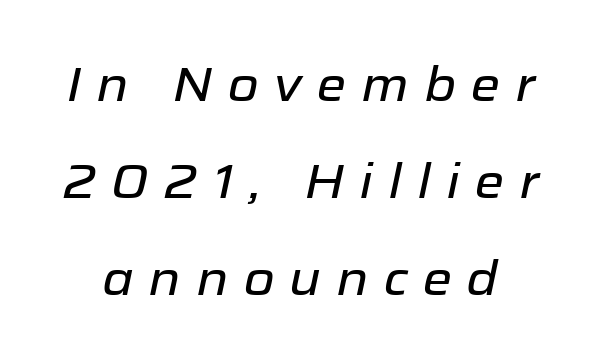
{"italic": "yes", "lean": "right", "slant_degrees": 12, "width": "normal", "stroke_contrast": "low", "x_height": "medium", "monospaced": "no", "underline": "no", "line_spacing": "loose", "line_spacing_ratio": 2.02, "letter_spacing": "wide", "letter_spacing_em": 0.31, "glyph_px": 48}
